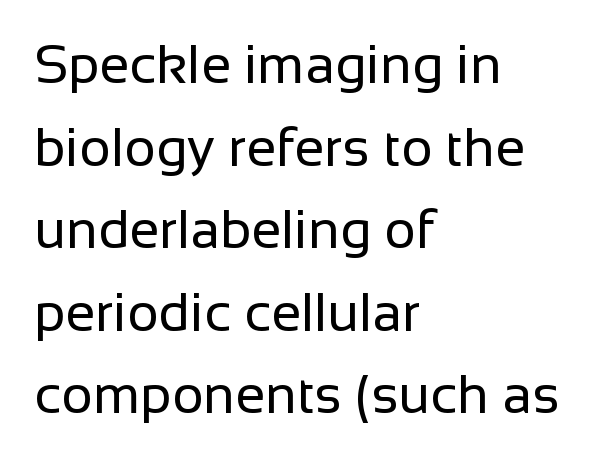
Looks like regular typesetting: each glyph gets only the width it needs. The rendering anchors every line to the left-hand side. Each word holds together tightly as a unit, with standard inter-letter gaps. Serifs: no, the terminals of the letterforms are clean.
